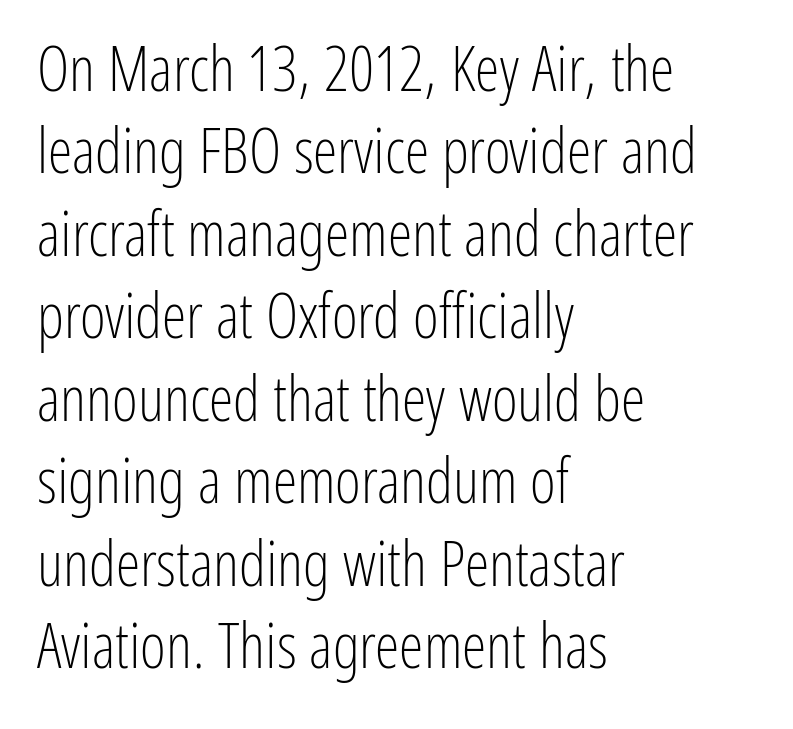
The ragged edge is on the right, which tells us the setting is flush left. Note the varied advance widths — an 'i' is clearly narrower than an 'm'. On a weight scale, this lands at 450 or below. Inter-character spacing is left at the font's built-in metrics. Vertical spacing — default. It's the straight-up-and-down kind of type.
